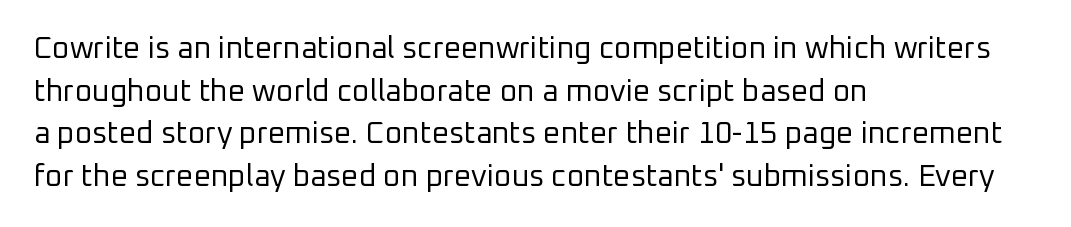
{"serif": "no", "italic": "no", "bold": "no", "weight": "regular", "width": "normal", "stroke_contrast": "low", "x_height": "medium", "monospaced": "no", "underline": "no", "align": "left", "line_spacing": "normal", "line_spacing_ratio": 1.42, "letter_spacing": "normal", "letter_spacing_em": 0.0, "glyph_px": 30}
